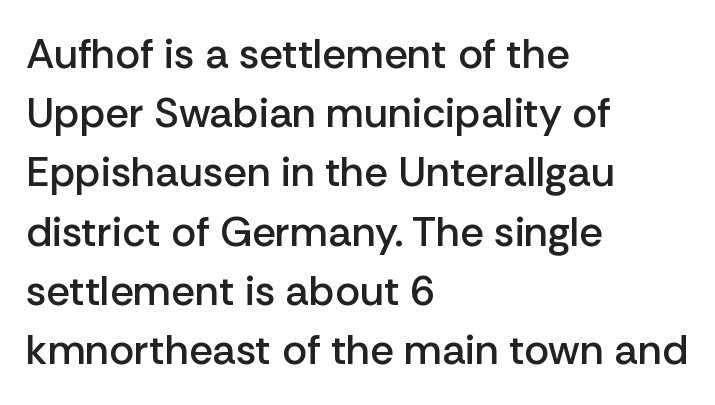
The image shows 42 px semibold sans-serif type, upright; set left-aligned, normal line spacing (1.41x), normal letter spacing, not underlined; low stroke contrast and a medium x-height.
